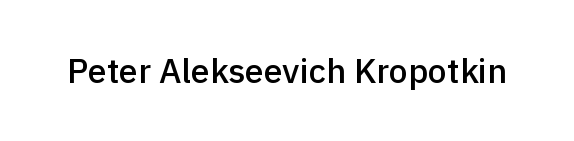
Underline: absent. Ascenders rise straight up at ninety degrees. On the weight axis this lands at semibold, roughly 600. Here the designer chose a conventional face with non-uniform glyph widths.
